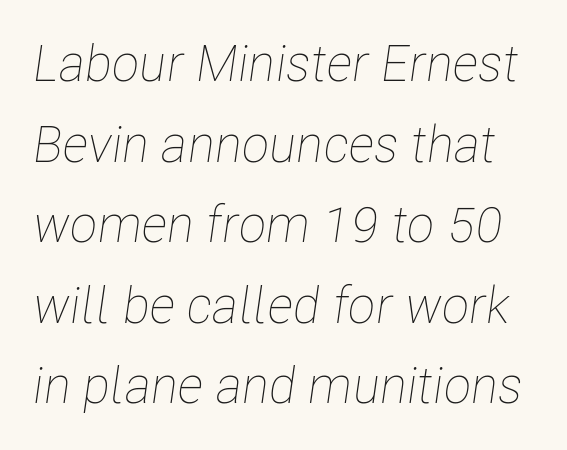
The image shows 51 px thin, condensed type, italic (leaning right); set normal line spacing (1.58x), normal letter spacing, not underlined; low stroke contrast and a medium x-height.
